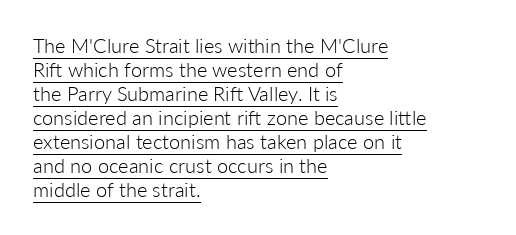
Q: Is the text bold? A: No.
Q: Is the text italic (slanted)? A: No, it is upright.
Q: Is the text underlined? A: Yes.
Q: How is the paragraph aligned? A: Left-aligned.
Q: Is the spacing between letters normal or unusually wide? A: Normal.
